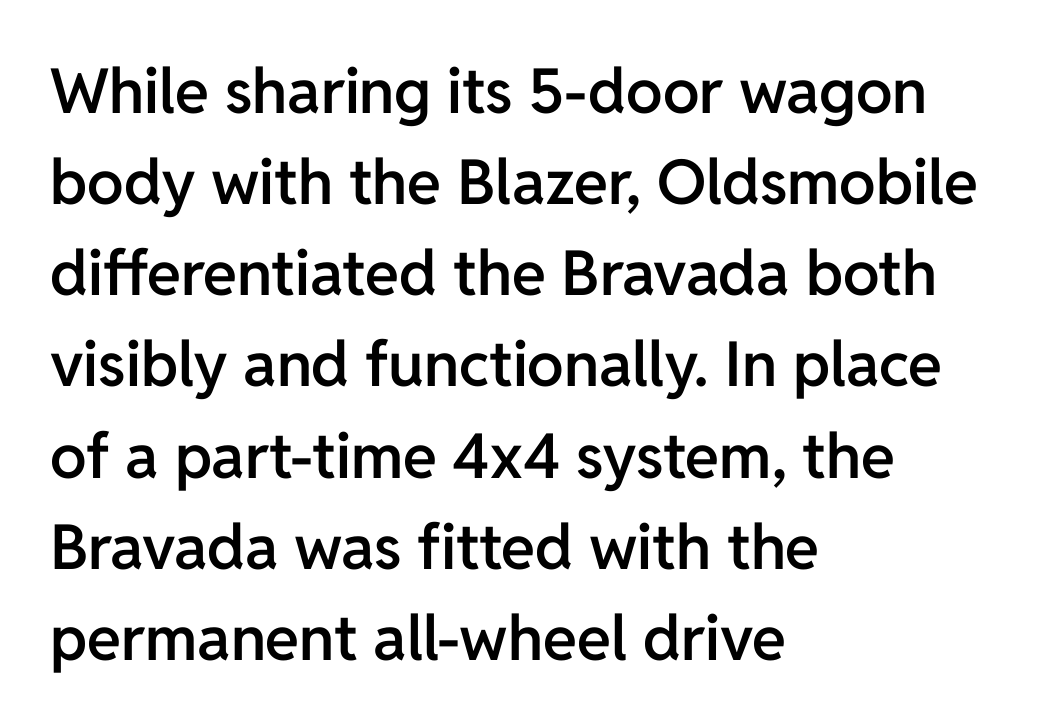
Quick note: interline space is typical. Italic: no, the glyphs are upright roman. There is no visible air inserted between adjacent glyphs. You could not count columns in this text — the font is proportionally spaced.
